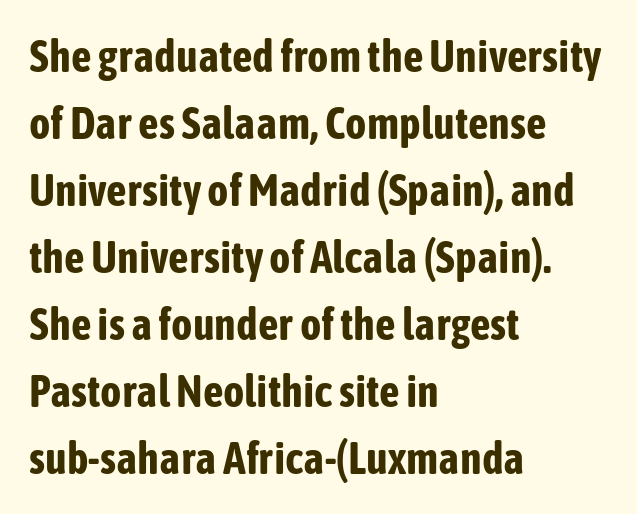
The horizontal fit of the characters is conventional and even. Each line starts at the same left margin while the right side varies. The zone under the glyphs is completely vacant. The strokes are fattened all the way to bold. These lines are rendered in a variable-pitch font. Quick note: not italic, upright.
